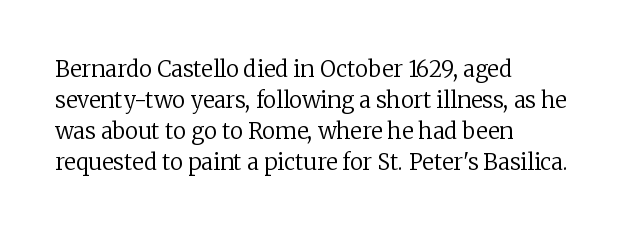
The words here are not underlined. Default kerning and tracking; the words read as compact shapes. The paragraph shown leans on its left margin. Posture: straight, roman, zero tilt. Vertical stems look standard width or narrower in stroke. Vertical spacing — default.
